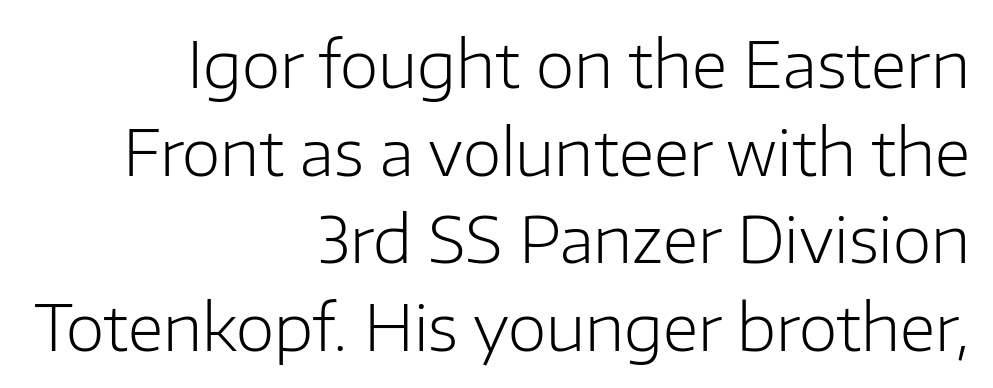
Q: Is the text bold? A: No.
Q: Is the text italic (slanted)? A: No, it is upright.
Q: Is the typeface a serif or a sans-serif typeface? A: Sans-serif.
Q: Is the text underlined? A: No.
Q: How is the paragraph aligned? A: Right-aligned.
Q: Is the spacing between letters normal or unusually wide? A: Normal.
Q: Is the spacing between lines tight, normal or loose? A: Normal.
Q: Width (condensed, normal, or wide)? A: Normal.
Q: Stroke contrast? A: Low.
Q: x-height? A: Medium.
Q: Monospaced? A: No.
